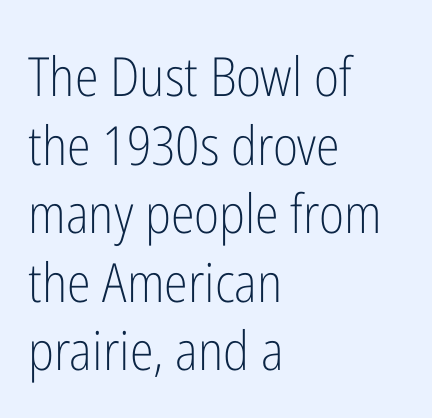
The image shows 54 px light, condensed sans-serif type, upright; set left-aligned, normal line spacing (1.27x), normal letter spacing, not underlined; low stroke contrast and a medium x-height.
